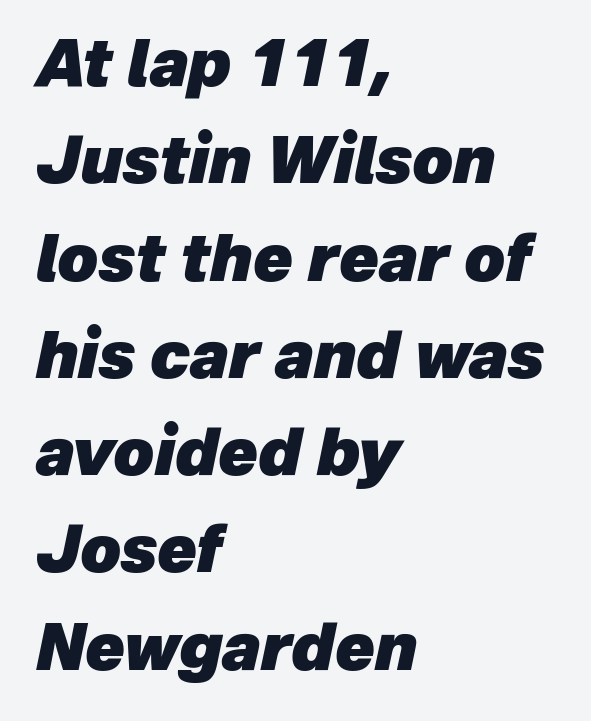
{"italic": "yes", "lean": "right", "slant_degrees": 12, "bold": "yes", "weight": "heavy", "width": "normal", "stroke_contrast": "low", "x_height": "medium", "monospaced": "no", "underline": "no", "align": "left", "line_spacing": "normal", "line_spacing_ratio": 1.52, "letter_spacing": "normal", "letter_spacing_em": 0.0, "glyph_px": 64}
